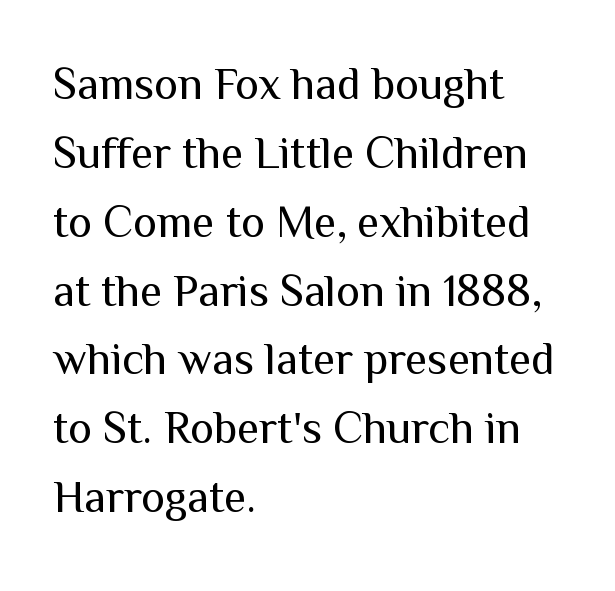
The image shows 45 px regular-weight sans-serif type, upright; set left-aligned, normal line spacing (1.53x), normal letter spacing, not underlined; medium stroke contrast and a medium x-height.
